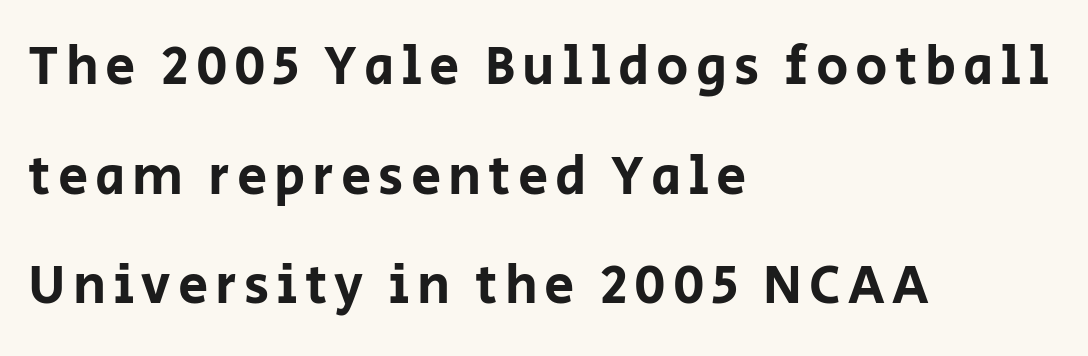
The image shows 54 px sans-serif type, upright; set left-aligned, loose line spacing (2.03x), not underlined; low stroke contrast and a large x-height.
